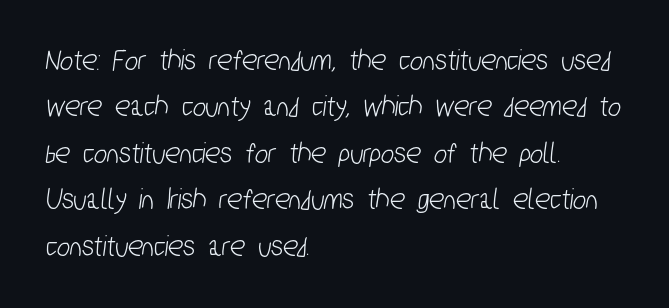
{"serif": "no", "width": "condensed", "stroke_contrast": "low", "x_height": "medium", "monospaced": "no", "underline": "no", "align": "left", "line_spacing": "normal", "line_spacing_ratio": 1.5, "letter_spacing": "normal", "letter_spacing_em": 0.0, "glyph_px": 31}
